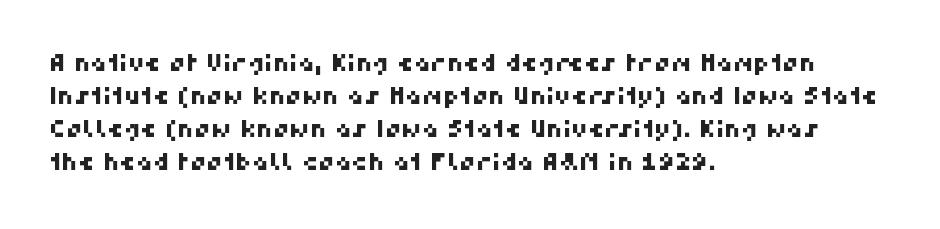
The image shows 23 px text type; set left-aligned, normal line spacing (1.44x), normal letter spacing, not underlined.
